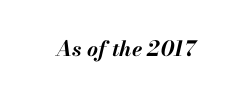
{"italic": "yes", "lean": "right", "slant_degrees": 13, "bold": "yes", "underline": "no", "align": "center", "letter_spacing": "normal", "letter_spacing_em": 0.0, "glyph_px": 21}
